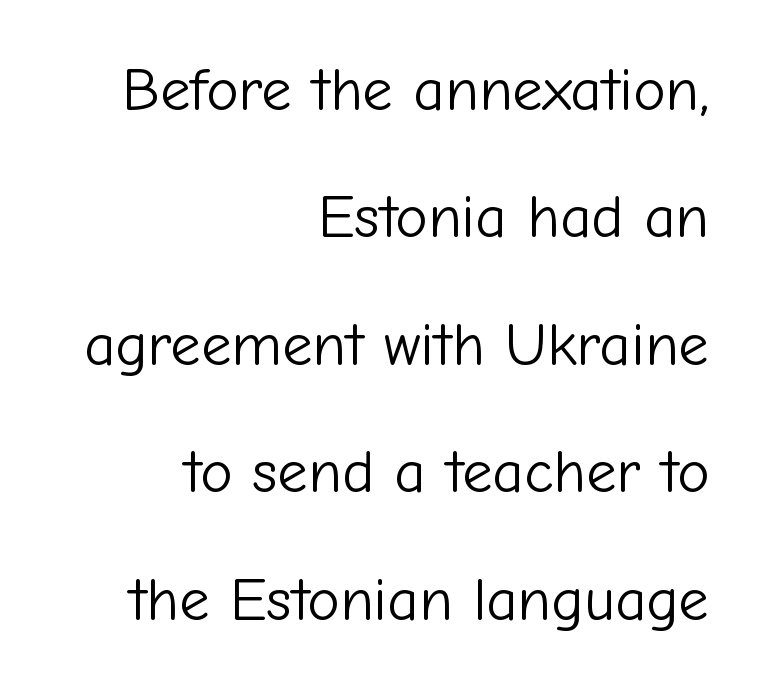
{"serif": "no", "italic": "no", "bold": "no", "weight": "light", "width": "normal", "stroke_contrast": "low", "x_height": "medium", "monospaced": "no", "underline": "no", "align": "right", "line_spacing": "loose", "line_spacing_ratio": 2.09, "letter_spacing": "normal", "letter_spacing_em": 0.0, "glyph_px": 61}
